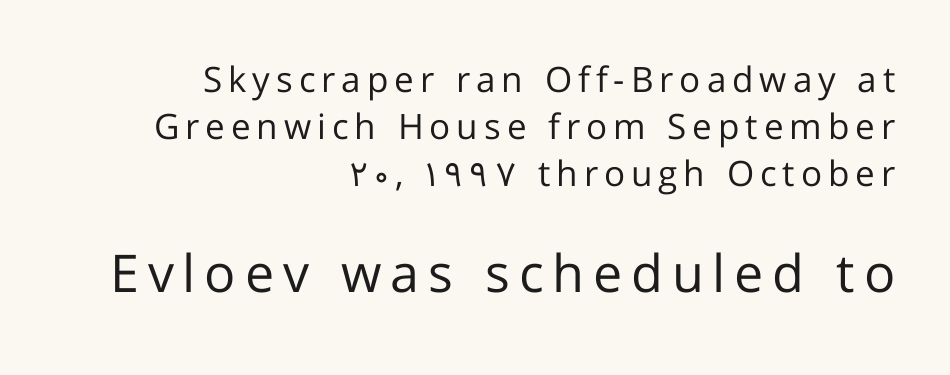
The image shows 52 px regular-weight sans-serif type, upright; set right-aligned, normal line spacing (1.34x), not underlined; the second (bottom) block is 1.49x larger; low stroke contrast and a medium x-height.
